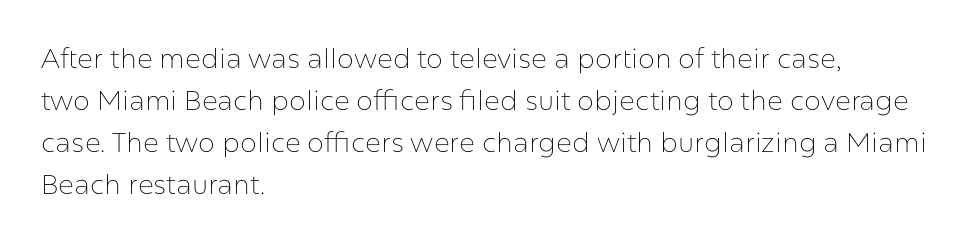
Q: Is the text bold? A: No.
Q: Is the text italic (slanted)? A: No, it is upright.
Q: Is the text underlined? A: No.
Q: How is the paragraph aligned? A: Left-aligned.
Q: Is the spacing between letters normal or unusually wide? A: Normal.
Q: Is the spacing between lines tight, normal or loose? A: Normal.
